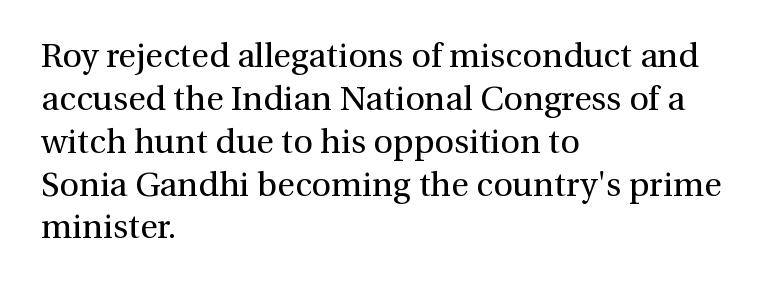
The image shows 34 px regular-weight serif type, upright; set left-aligned, normal line spacing (1.26x), normal letter spacing, not underlined; medium stroke contrast and a medium x-height.
